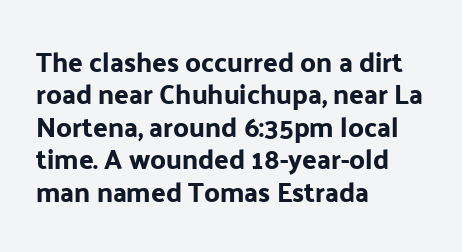
Q: Is the text italic (slanted)? A: No, it is upright.
Q: Is the text underlined? A: No.
Q: How is the paragraph aligned? A: Left-aligned.
Q: Is the spacing between letters normal or unusually wide? A: Normal.
